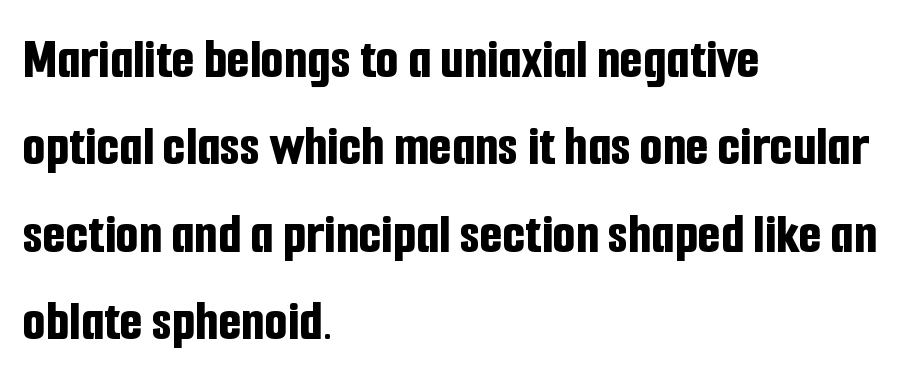
{"serif": "no", "italic": "no", "bold": "yes", "weight": "bold", "width": "condensed", "stroke_contrast": "low", "x_height": "medium", "monospaced": "no", "underline": "no", "align": "left", "line_spacing": "normal", "line_spacing_ratio": 1.48, "letter_spacing": "normal", "letter_spacing_em": 0.0, "glyph_px": 59}
